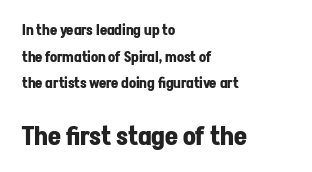
Set as a true bold cut, around the 700 mark. Just letters on the line, the space beneath them empty. A typesetter would call this leading open, well beyond the default. Italic? Not at all — the glyphs are vertical. Each line starts at the same left margin while the right side varies. Default kerning and tracking; the words read as compact shapes.
